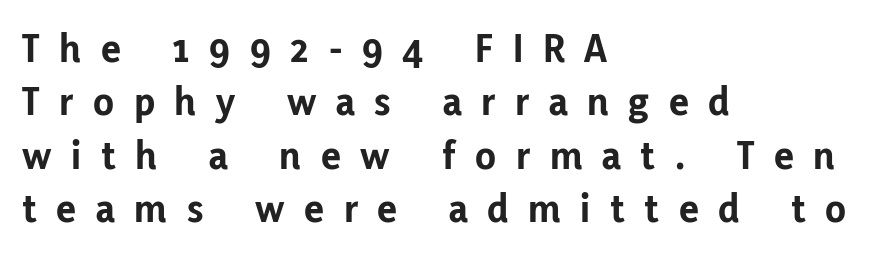
The image shows 42 px bold sans-serif type, upright; set left-aligned, normal line spacing (1.27x), unusually wide letter spacing (+0.47 em), not underlined; low stroke contrast and a medium x-height.
